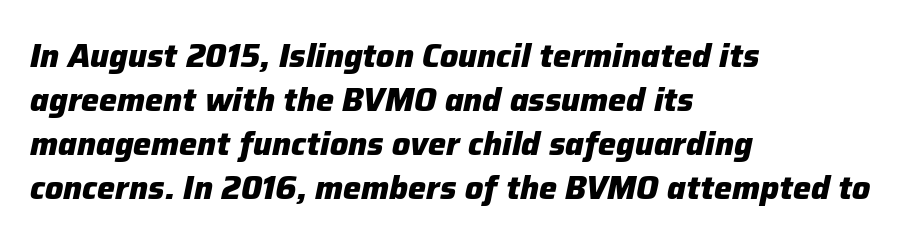
{"italic": "yes", "lean": "right", "slant_degrees": 12, "bold": "yes", "weight": "heavy", "width": "normal", "stroke_contrast": "low", "x_height": "medium", "monospaced": "no", "underline": "no", "align": "left", "line_spacing": "normal", "line_spacing_ratio": 1.37, "letter_spacing": "normal", "letter_spacing_em": 0.0, "glyph_px": 32}
